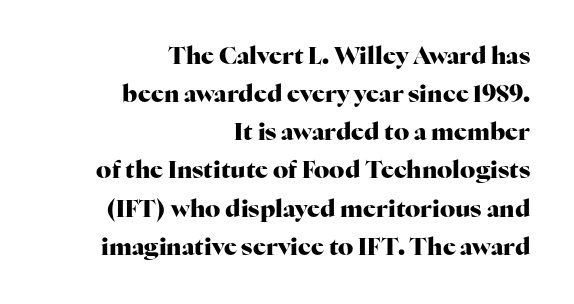
{"italic": "no", "bold": "yes", "underline": "no", "align": "right", "line_spacing": "normal", "line_spacing_ratio": 1.59, "letter_spacing": "normal", "letter_spacing_em": 0.0, "glyph_px": 24}
